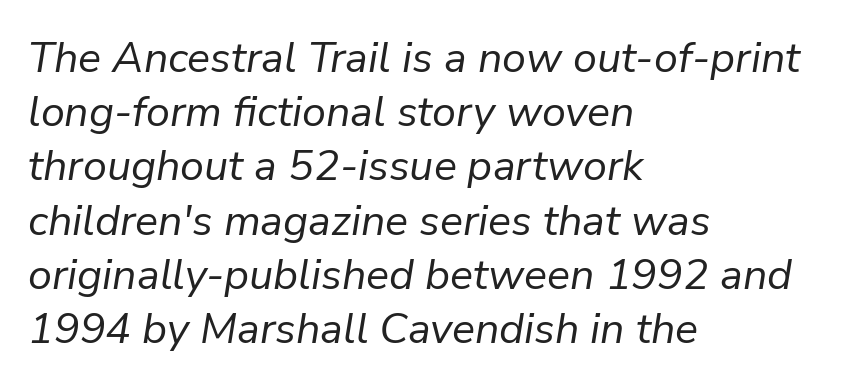
{"italic": "yes", "lean": "right", "slant_degrees": 9, "bold": "no", "weight": "regular", "width": "normal", "stroke_contrast": "low", "x_height": "medium", "monospaced": "no", "underline": "no", "align": "left", "line_spacing": "normal", "line_spacing_ratio": 1.26, "letter_spacing": "normal", "letter_spacing_em": 0.0, "glyph_px": 43}
